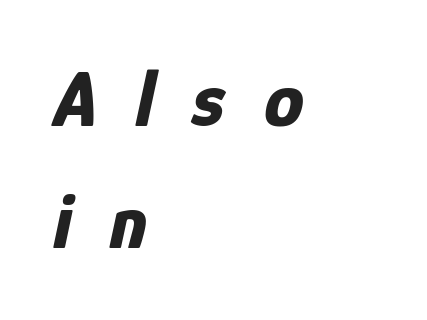
The characters look thick and weighty, a clear bold. Baseline-to-baseline distance is the conventional proportion of letter height. Someone cranked the tracking dial way up on this one. Looks like regular typesetting: each glyph gets only the width it needs.
